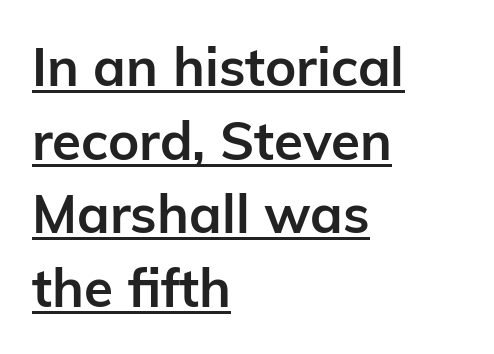
{"serif": "no", "italic": "no", "bold": "yes", "weight": "semibold", "width": "normal", "stroke_contrast": "low", "x_height": "medium", "monospaced": "no", "underline": "yes", "align": "left", "line_spacing": "normal", "line_spacing_ratio": 1.39, "letter_spacing": "normal", "letter_spacing_em": 0.0, "glyph_px": 53}
